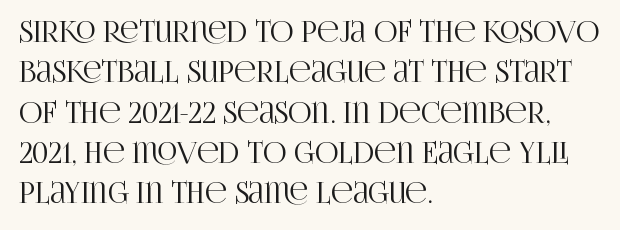
The image shows 29 px condensed serif type, upright; set left-aligned, normal line spacing (1.39x), normal letter spacing, not underlined; high stroke contrast and a large x-height.
